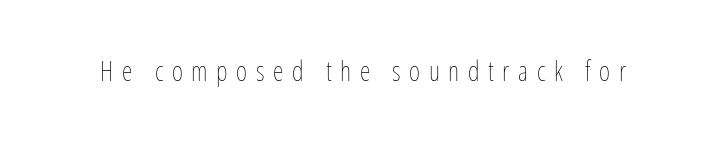
{"italic": "no", "bold": "no", "underline": "no", "letter_spacing": "wide", "letter_spacing_em": 0.32, "glyph_px": 27}
